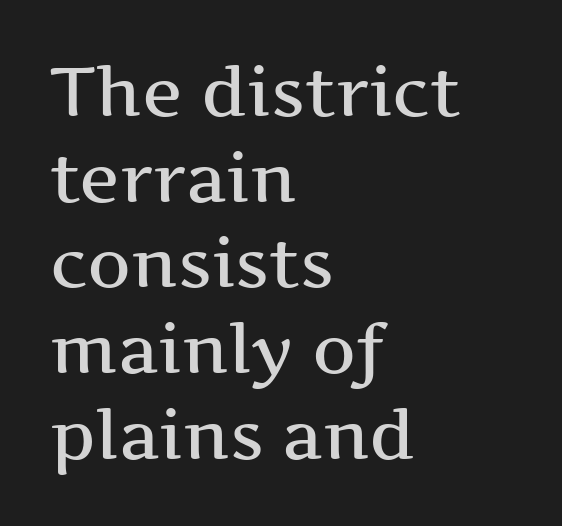
{"serif": "yes", "italic": "no", "width": "wide", "stroke_contrast": "medium", "x_height": "medium", "monospaced": "no", "underline": "no", "align": "left", "line_spacing": "normal", "line_spacing_ratio": 1.26, "letter_spacing": "normal", "letter_spacing_em": 0.0, "glyph_px": 68}
